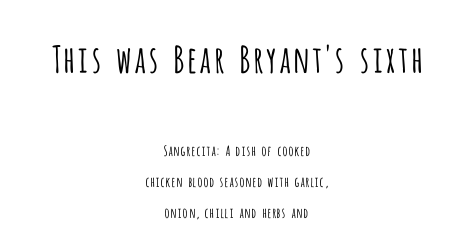
The image shows 37 px light, condensed sans-serif type, upright; set centered, loose line spacing (2.2x), normal letter spacing, not underlined; the first (top) block is 2.64x larger; low stroke contrast and a large x-height.
